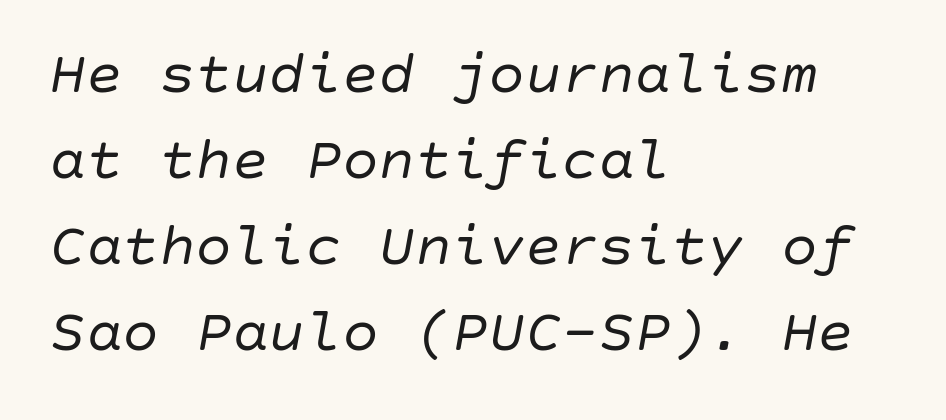
Q: Is the text bold? A: No.
Q: Is the text italic (slanted)? A: Yes, it leans right by about 10 degrees.
Q: Is the text underlined? A: No.
Q: How is the paragraph aligned? A: Left-aligned.
Q: Is the spacing between letters normal or unusually wide? A: Normal.
Q: Is the spacing between lines tight, normal or loose? A: Normal.
Q: Width (condensed, normal, or wide)? A: Normal.
Q: Stroke contrast? A: Low.
Q: x-height? A: Large.
